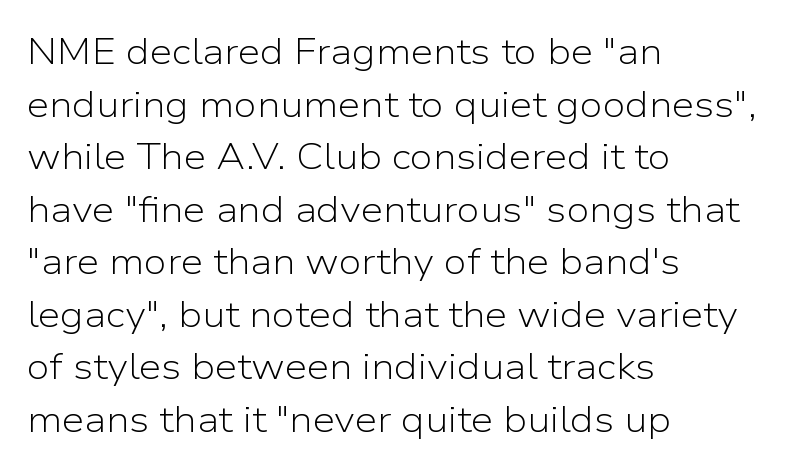
The image shows 36 px light sans-serif type, upright; set left-aligned, normal line spacing (1.46x), normal letter spacing, not underlined; low stroke contrast and a medium x-height.
